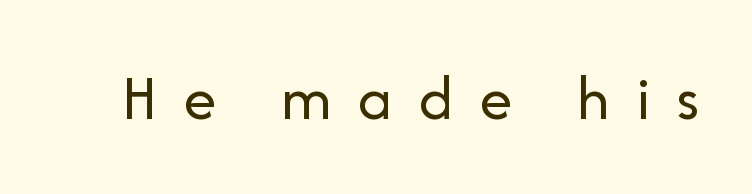
Q: Is the text bold? A: No.
Q: Is the text italic (slanted)? A: No, it is upright.
Q: Is the typeface a serif or a sans-serif typeface? A: Sans-serif.
Q: Is the text underlined? A: No.
Q: Is the spacing between letters normal or unusually wide? A: Unusually wide.
Q: Width (condensed, normal, or wide)? A: Normal.
Q: Stroke contrast? A: Low.
Q: x-height? A: Medium.
Q: Monospaced? A: No.
